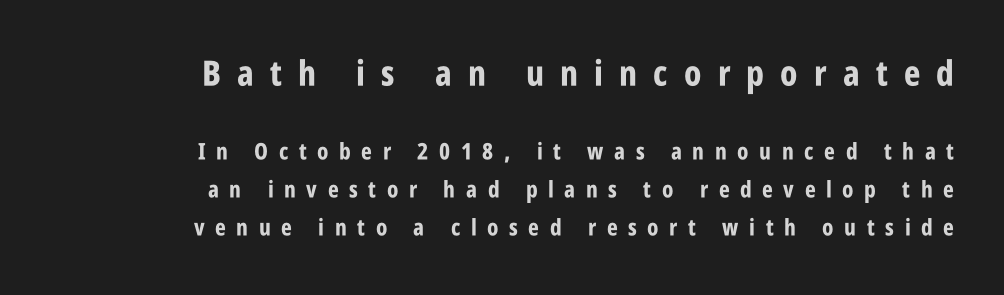
How would I describe the line gaps? Plain and ordinary. The text was rendered using a sans face with plain stroke endings. Between these two stacked blocks, the higher one wins on size. The rendering anchors every line to the right-hand side. Posture: vertical.
